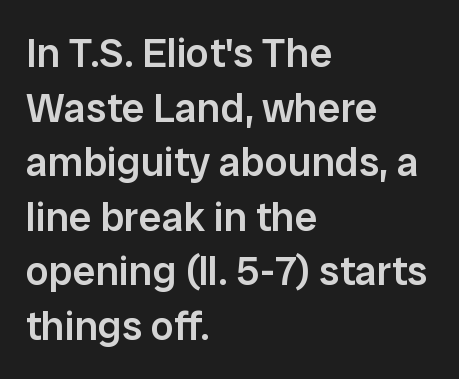
{"serif": "no", "italic": "no", "bold": "semi", "weight": "semibold", "width": "normal", "stroke_contrast": "low", "x_height": "medium", "monospaced": "no", "underline": "no", "align": "left", "line_spacing": "normal", "line_spacing_ratio": 1.33, "letter_spacing": "normal", "letter_spacing_em": 0.0, "glyph_px": 41}
